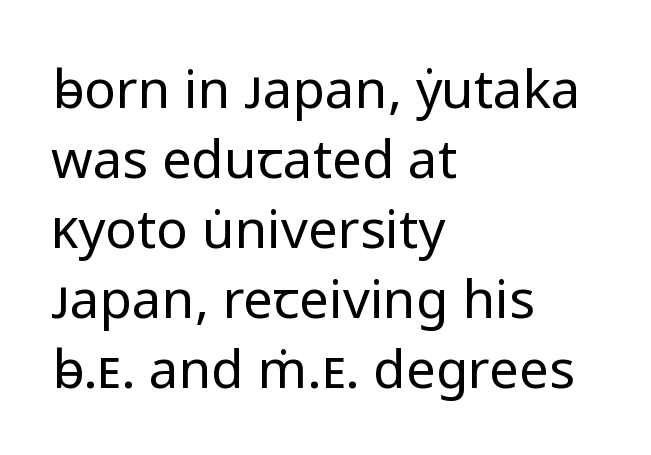
You could not count columns in this text — the font is proportionally spaced. These glyphs show unthickened strokes, regular width or finer. The lines are quadded left. A roman cut, with each character standing at attention. Unmarked baselines from the first word to the last. Caption: standard tracking, unaltered.
